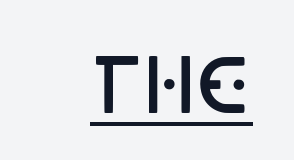
The glyphs in this specimen are sans serif. In terms of weight, the rendering is demibold, just under bold. The glyphs are accompanied by a horizontal stroke just below them. Tracking here is standard; glyphs follow each other at the usual distance. Unlike italic type, these characters show no tilt at all. Note the varied advance widths — an 'i' is clearly narrower than an 'm'.
